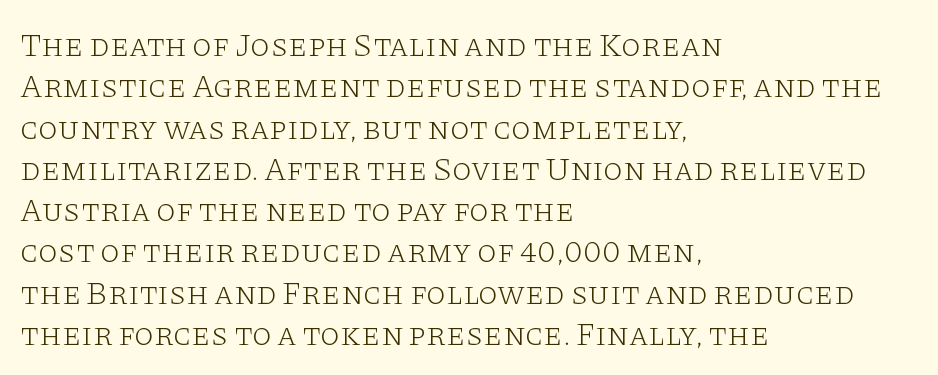
Every row of glyphs begins at an identical x-position on the left. Each letter keeps its own natural width here, so spacing adapts to shape. Check under the words: just untouched page. Classification — serif. Nobody touched the tracking dial on this one.
